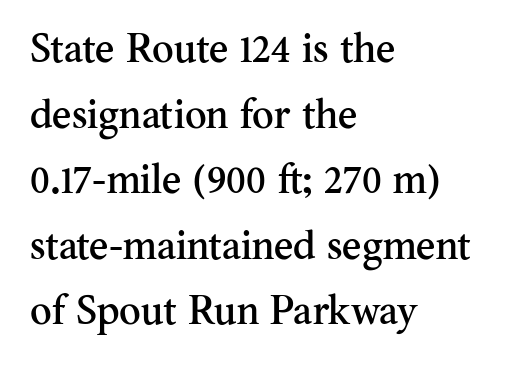
Honestly, the letter spacing is just normal — you wouldn't notice it. The rendering shows small feet on the letterforms — a serif design. Underline: absent. The passage shown stacks its lines at a standard gap.
